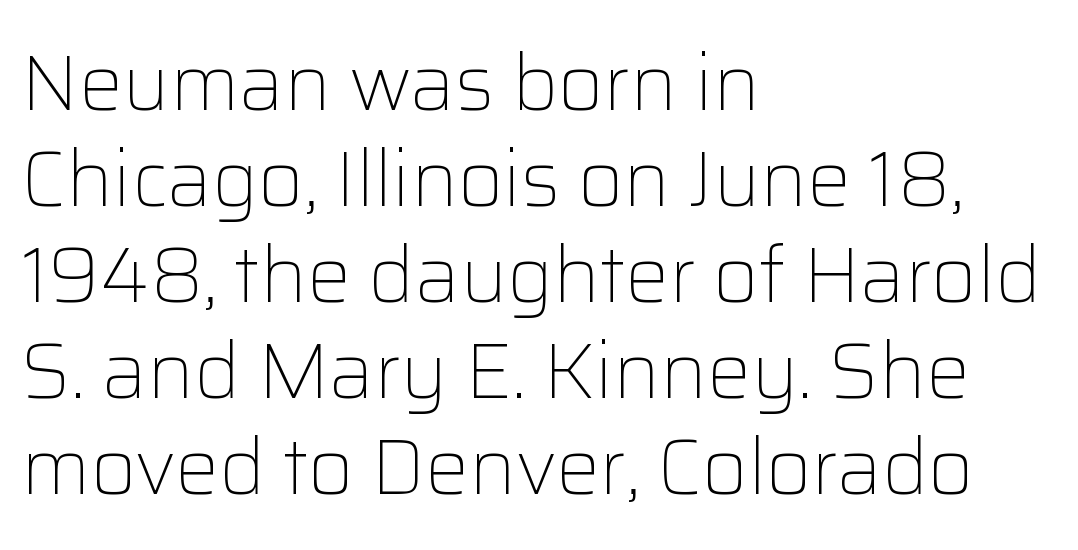
The image shows 78 px light sans-serif type, upright; set left-aligned, line spacing 1.23x, normal letter spacing, not underlined; low stroke contrast and a medium x-height.
